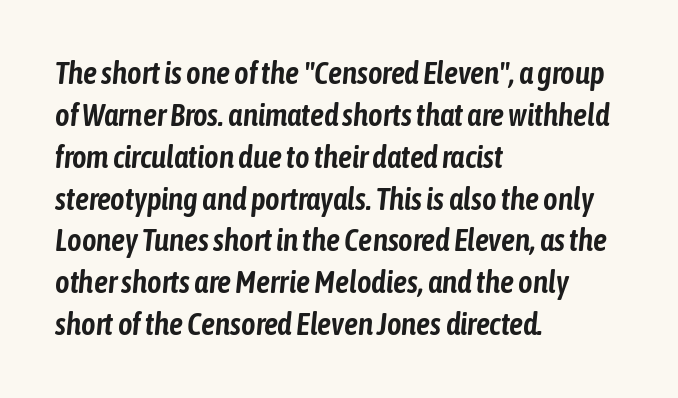
One glance says typical: line gaps are just what's usual. If you drew a line through each stem, it would be angled. Letters rest on an invisible, unmarked baseline. The paragraph shown leans on its left margin. Short note: letters normally spaced.
